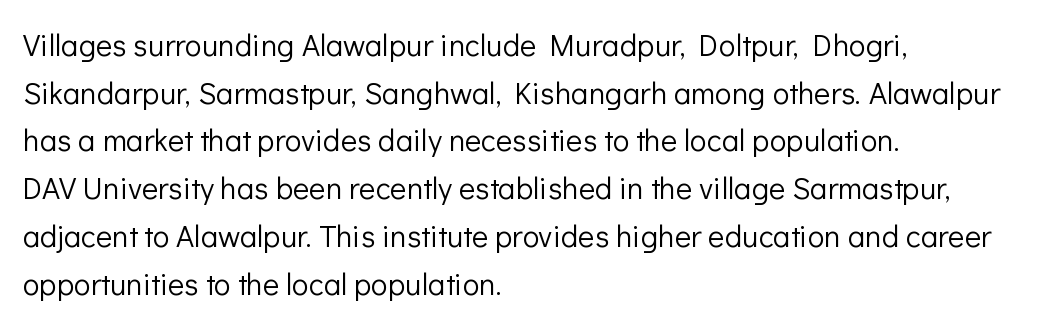
Q: Is the text bold? A: No.
Q: Is the text italic (slanted)? A: No, it is upright.
Q: Is the typeface a serif or a sans-serif typeface? A: Sans-serif.
Q: Is the text underlined? A: No.
Q: How is the paragraph aligned? A: Left-aligned.
Q: Is the spacing between letters normal or unusually wide? A: Normal.
Q: Is the spacing between lines tight, normal or loose? A: Normal.
Q: Width (condensed, normal, or wide)? A: Normal.
Q: Stroke contrast? A: Low.
Q: x-height? A: Medium.
Q: Monospaced? A: No.
